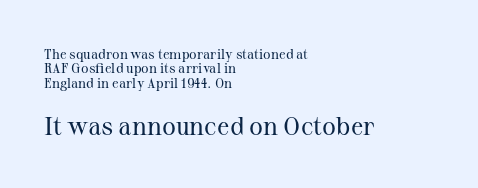
Characters remain perfectly vertical along every line. The designer gave the closing block more size than the opening block. The face used here is rendered with its standard letterfit. Type without underlining.
